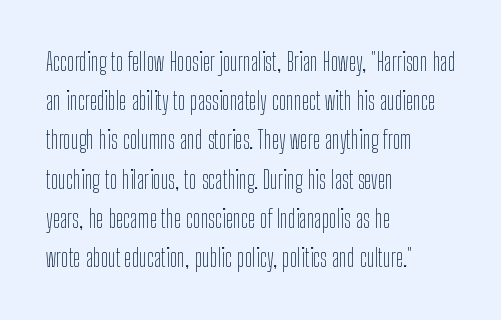
The image shows 25 px text type, upright; set left-aligned, normal line spacing (1.57x), normal letter spacing, not underlined.
